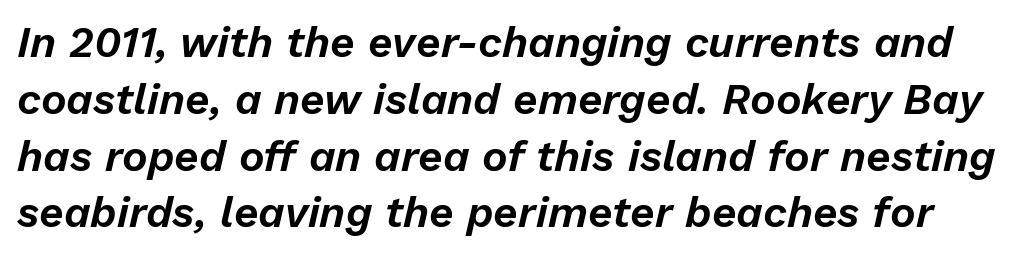
The image shows 43 px text type, italic (leaning right); set normal line spacing (1.32x), normal letter spacing, not underlined; low stroke contrast and a medium x-height.
